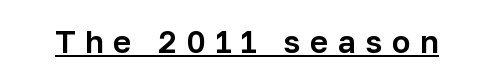
Spacing between characters has been opened up far beyond the box default. The glyphs in this specimen are sans serif. The passage shown is typed in a proportional face where columns would drift. Style check: upright.
